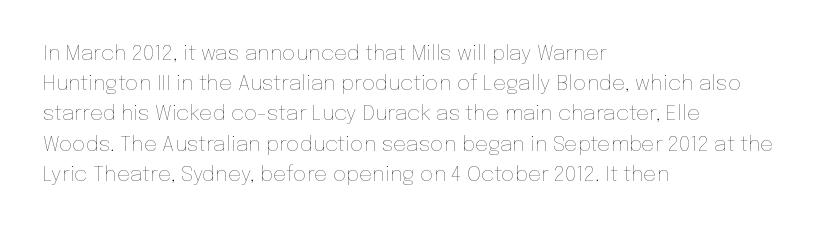
Q: Is the text bold? A: No.
Q: Is the text italic (slanted)? A: No, it is upright.
Q: Is the text underlined? A: No.
Q: How is the paragraph aligned? A: Left-aligned.
Q: Is the spacing between letters normal or unusually wide? A: Normal.
Q: Is the spacing between lines tight, normal or loose? A: Normal.
